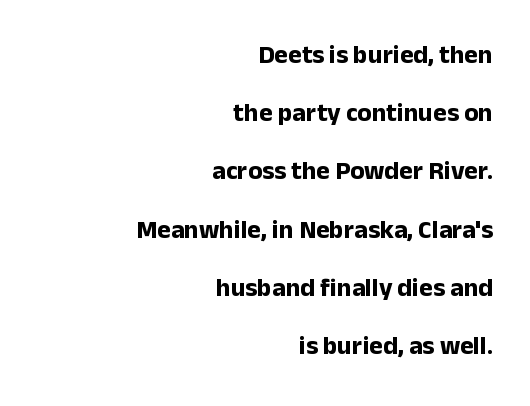
The image shows 26 px bold type, upright; set right-aligned, loose line spacing (2.24x), normal letter spacing, not underlined.
